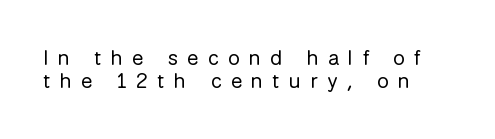
The image shows 21 px text type, upright; set left-aligned, tight line spacing (1.11x), unusually wide letter spacing (+0.45 em), not underlined.
